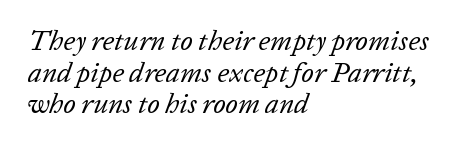
{"italic": "yes", "lean": "right", "slant_degrees": 20, "bold": "no", "weight": "regular", "width": "normal", "stroke_contrast": "low", "x_height": "medium", "monospaced": "no", "underline": "no", "align": "left", "line_spacing": "tight", "line_spacing_ratio": 1.13, "letter_spacing": "normal", "letter_spacing_em": 0.0, "glyph_px": 28}
